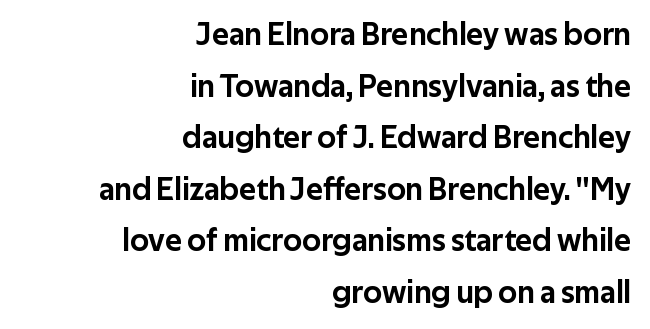
The image shows 32 px sans-serif type, upright; set right-aligned, normal line spacing (1.61x), normal letter spacing, not underlined; low stroke contrast and a medium x-height.
